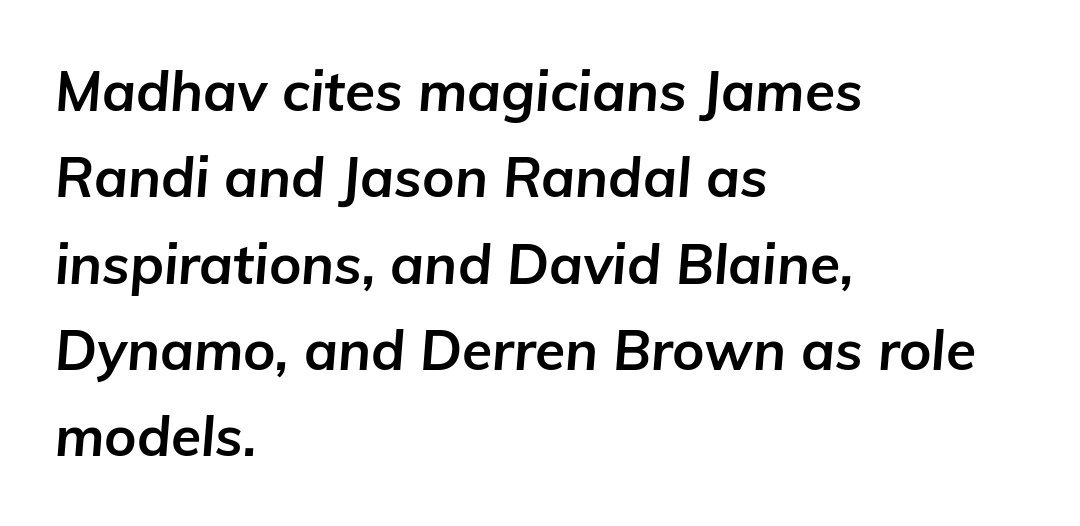
Bare-footed words on every line. Inter-character spacing is left at the font's built-in metrics. Every character sits at an angle, as italics do. Every row of glyphs begins at an identical x-position on the left. Strokes here are thick enough to call this a true bold. The designer left line spacing at the default.
